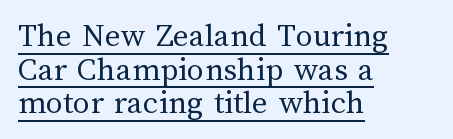
The image shows 34 px regular-weight type, upright; set left-aligned, tight line spacing (0.99x), normal letter spacing, underlined; medium stroke contrast and a medium x-height.
